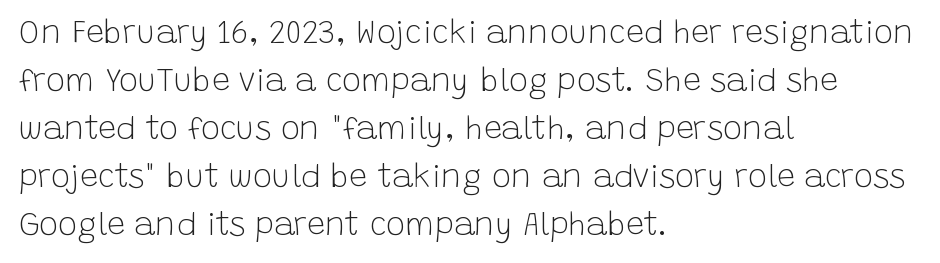
Stems here are at most as thick as an everyday book face. Compared with typical paragraphs, the rows here are spaced about the same. The passage shown is not underscored anywhere. The setting favours the left margin, as ordinary paragraphs usually do. The font's upright variant was chosen for this text. Font category for this specimen: sans-serif.
